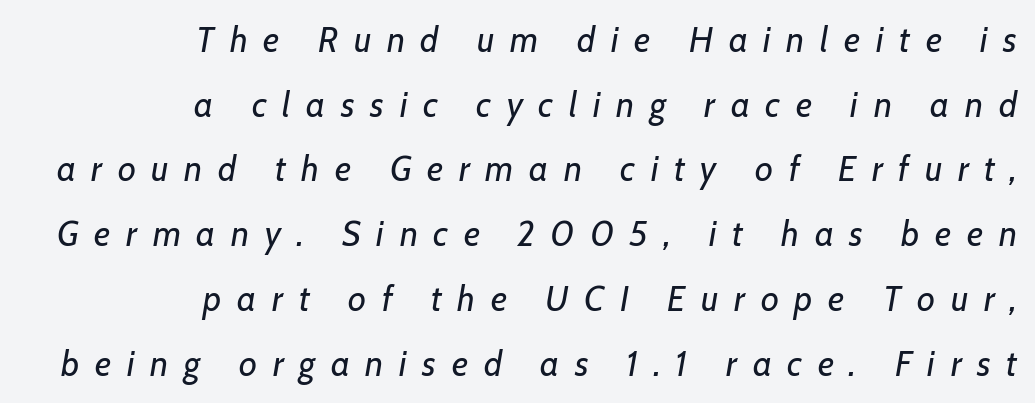
The strip under each line holds only bare page. The text block is weighted toward the right margin, trailing off unevenly leftward. You can tell it's italic because the verticals aren't actually vertical. The typesetting does not lean heavy: it is not bold. Tracking value appears strongly positive — letters spread wide. A typesetter would call this proportional, since set widths differ per character.
